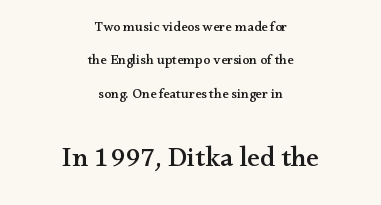
Q: Is the text italic (slanted)? A: No, it is upright.
Q: Is the typeface a serif or a sans-serif typeface? A: Serif.
Q: Is the text underlined? A: No.
Q: How is the paragraph aligned? A: Centered.
Q: Is the spacing between letters normal or unusually wide? A: Normal.
Q: Is the spacing between lines tight, normal or loose? A: Loose.
Q: Which block of text is set in a larger size, the first (top) or the second (bottom)? A: The second (bottom) one.
Q: Width (condensed, normal, or wide)? A: Wide.
Q: Stroke contrast? A: Medium.
Q: x-height? A: Small.
Q: Monospaced? A: No.
